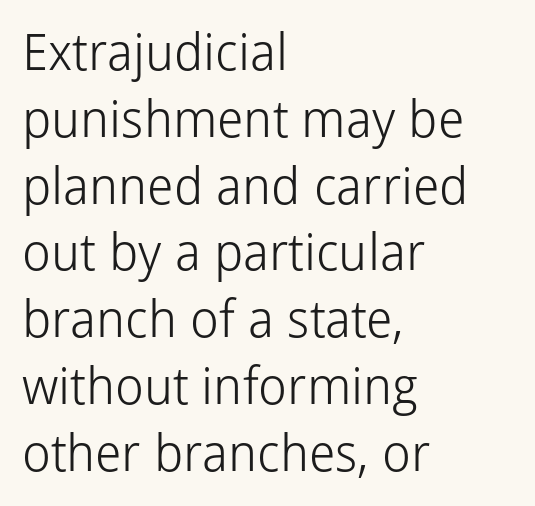
{"serif": "no", "italic": "no", "bold": "no", "weight": "light", "width": "normal", "stroke_contrast": "low", "x_height": "medium", "monospaced": "no", "underline": "no", "align": "left", "line_spacing": "normal", "line_spacing_ratio": 1.31, "letter_spacing": "normal", "letter_spacing_em": 0.0, "glyph_px": 51}
